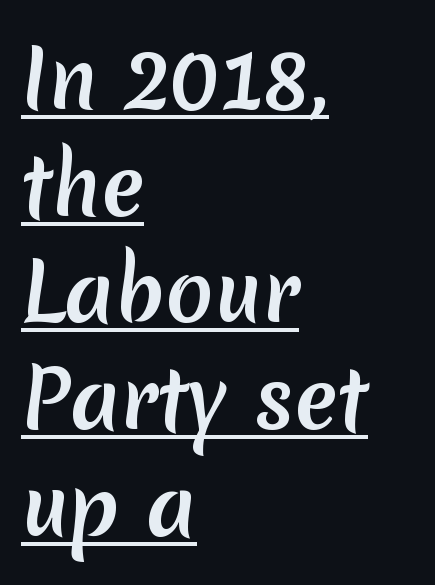
{"serif": "no", "bold": "yes", "weight": "semibold", "width": "normal", "stroke_contrast": "low", "x_height": "medium", "monospaced": "no", "underline": "yes", "align": "left", "line_spacing": "normal", "line_spacing_ratio": 1.35, "letter_spacing": "normal", "letter_spacing_em": 0.0, "glyph_px": 79}
